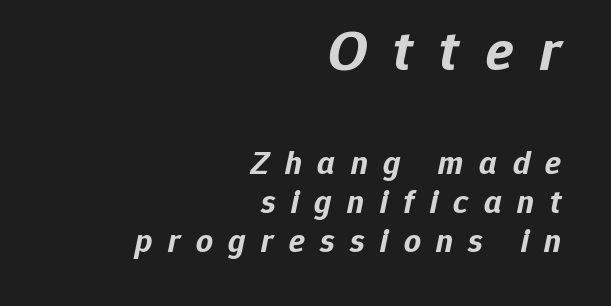
{"italic": "yes", "lean": "right", "slant_degrees": 12, "bold": "yes", "weight": "bold", "width": "normal", "stroke_contrast": "low", "x_height": "medium", "monospaced": "no", "underline": "no", "align": "right", "line_spacing_ratio": 1.17, "letter_spacing": "wide", "letter_spacing_em": 0.47, "larger_block": "first", "size_ratio": 1.73, "glyph_px": 57}
